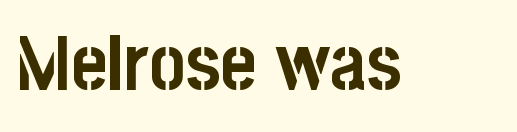
Q: Is the text bold? A: Yes.
Q: Is the text italic (slanted)? A: No, it is upright.
Q: Is the typeface a serif or a sans-serif typeface? A: Sans-serif.
Q: Is the text underlined? A: No.
Q: Is the spacing between letters normal or unusually wide? A: Normal.
Q: Width (condensed, normal, or wide)? A: Condensed.
Q: Stroke contrast? A: Low.
Q: x-height? A: Large.
Q: Monospaced? A: No.
